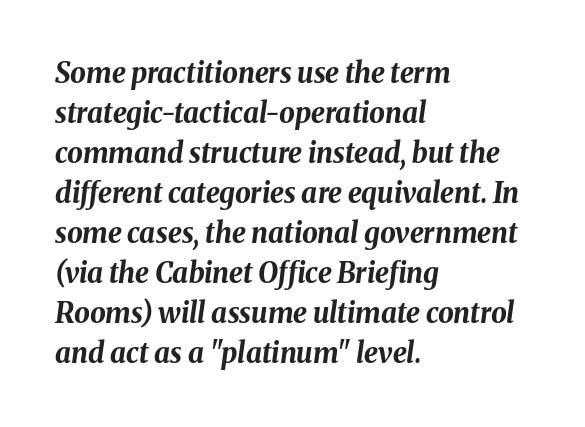
{"italic": "yes", "lean": "right", "slant_degrees": 8, "bold": "yes", "weight": "bold", "width": "normal", "stroke_contrast": "medium", "x_height": "medium", "monospaced": "no", "underline": "no", "align": "left", "line_spacing": "normal", "line_spacing_ratio": 1.43, "letter_spacing": "normal", "letter_spacing_em": 0.0, "glyph_px": 28}
